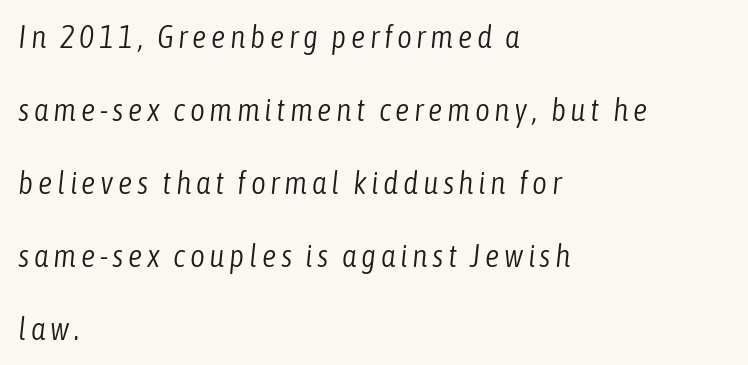
Q: Is the text bold? A: No.
Q: Is the text italic (slanted)? A: Yes, it leans right by about 6 degrees.
Q: Is the text underlined? A: No.
Q: How is the paragraph aligned? A: Left-aligned.
Q: Is the spacing between lines tight, normal or loose? A: Loose.
Q: Width (condensed, normal, or wide)? A: Condensed.
Q: Stroke contrast? A: Low.
Q: x-height? A: Medium.
Q: Monospaced? A: No.
